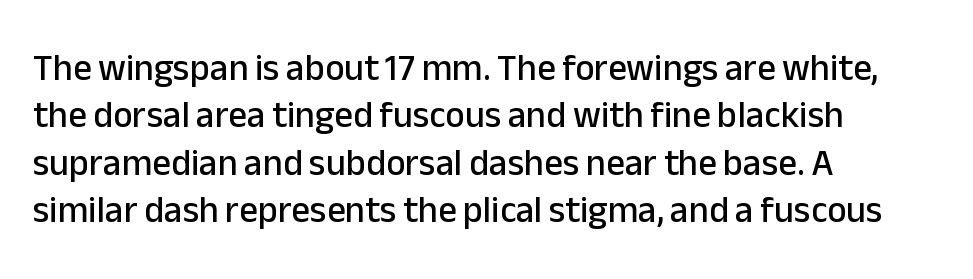
Look at the bottom of the vertical strokes: they stop flat, with no serifs. Spacing verdict: proportional, widths tailored to each character. Successive baselines arrive at the customary interval. Teacher's note: observe the even left margin — that is flush-left alignment. Type without underlining. This sample uses an upright cut, with every glyph sitting square on the baseline.
